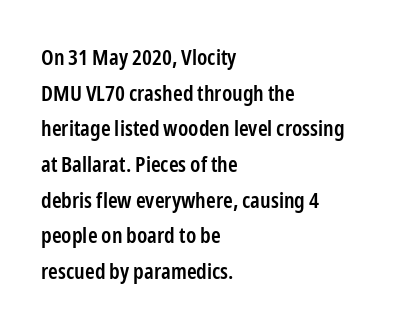
The image shows 22 px text type, upright; set left-aligned, normal line spacing (1.62x), normal letter spacing, not underlined.
